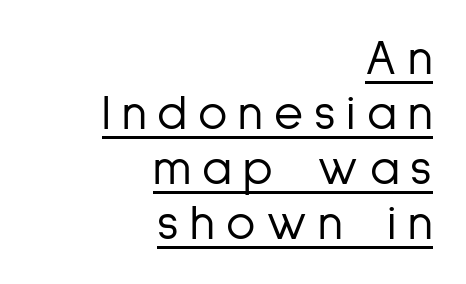
The image shows 50 px light, condensed sans-serif type, upright; set right-aligned, tight line spacing (1.1x), unusually wide letter spacing (+0.22 em), underlined; low stroke contrast and a medium x-height.
